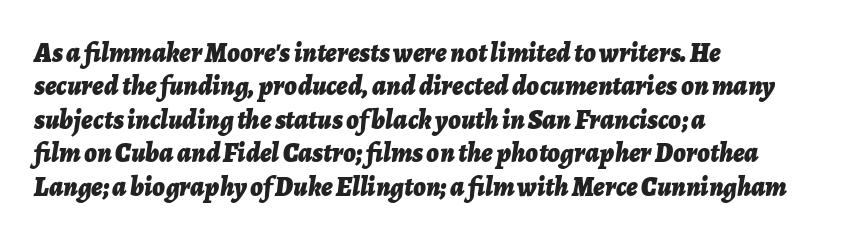
The image shows 27 px bold type, italic (leaning right); set left-aligned, line spacing 1.24x, normal letter spacing, not underlined.
